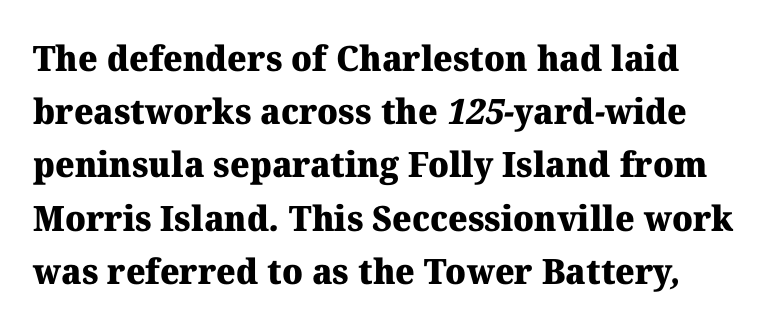
Q: Is the text bold? A: Yes.
Q: Is the typeface a serif or a sans-serif typeface? A: Serif.
Q: Is the text underlined? A: No.
Q: Is the spacing between letters normal or unusually wide? A: Normal.
Q: Is the spacing between lines tight, normal or loose? A: Normal.
Q: Width (condensed, normal, or wide)? A: Normal.
Q: Stroke contrast? A: Medium.
Q: x-height? A: Medium.
Q: Monospaced? A: No.
